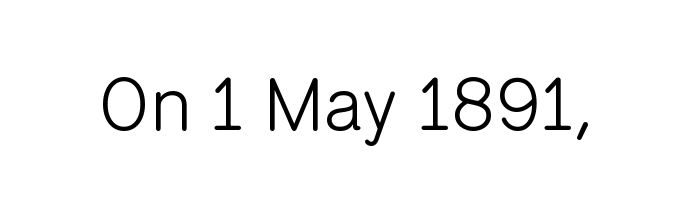
Characters follow at the spacing the type designer built in. Descenders are the only things crossing below the line. The axis of the letterforms is exactly vertical. In terms of letterform style, serifs are entirely absent.
